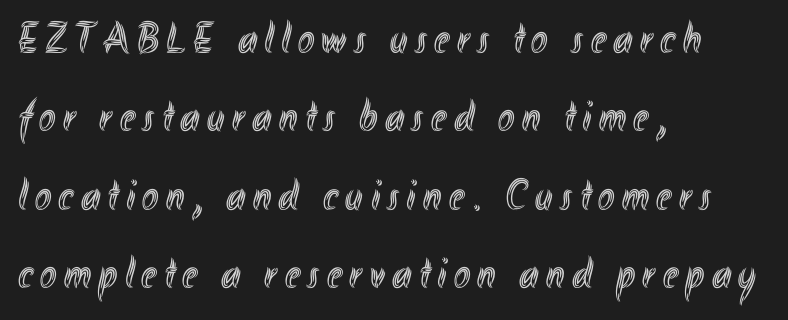
{"width": "condensed", "x_height": "small", "monospaced": "no", "underline": "no", "align": "left", "line_spacing_ratio": 1.78, "glyph_px": 44}
